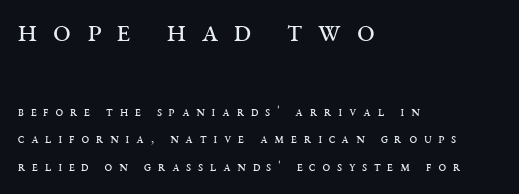
The image shows 32 px regular-weight, wide serif type, upright; set left-aligned, loose line spacing (1.95x), unusually wide letter spacing (+0.47 em), not underlined; the first (top) block is 2.29x larger; medium stroke contrast and a large x-height.
